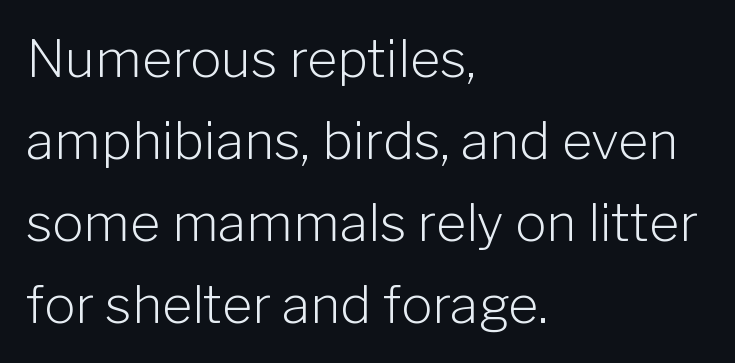
The image shows 52 px light sans-serif type, upright; set left-aligned, normal line spacing (1.58x), normal letter spacing, not underlined; low stroke contrast and a medium x-height.
